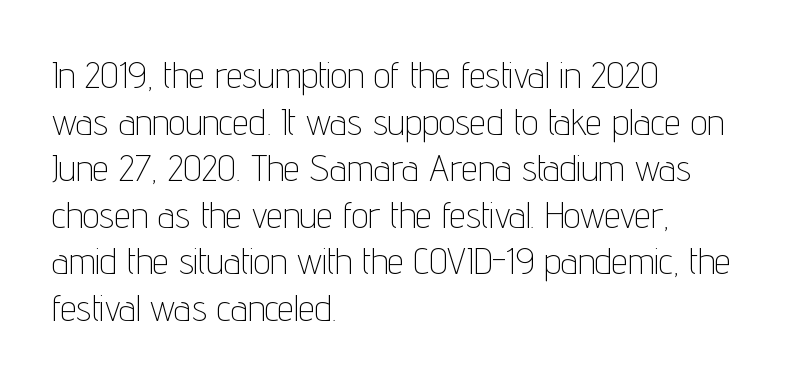
{"serif": "no", "italic": "no", "bold": "no", "weight": "thin", "width": "condensed", "stroke_contrast": "low", "x_height": "medium", "monospaced": "no", "underline": "no", "align": "left", "line_spacing": "normal", "line_spacing_ratio": 1.26, "letter_spacing": "normal", "letter_spacing_em": 0.0, "glyph_px": 37}
